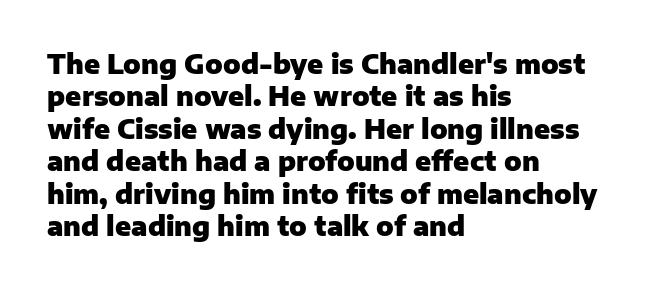
Interline gaps are of average width in this sample. Words float on clear page, feet unadorned. Weight check: bold — yes, fully. These lines were composed using upright roman letters.
